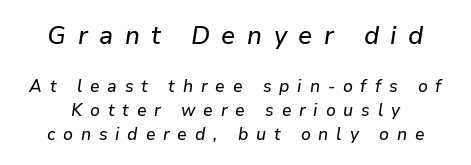
This block has exactly the height ordinary leading produces. Larger block? The one above; the one below is distinctly smaller. This is oblique type, the kind used for emphasis or titles. The tracking reads as deliberately expanded to a designer's eye. Any mark beneath the type? The region is blank.
